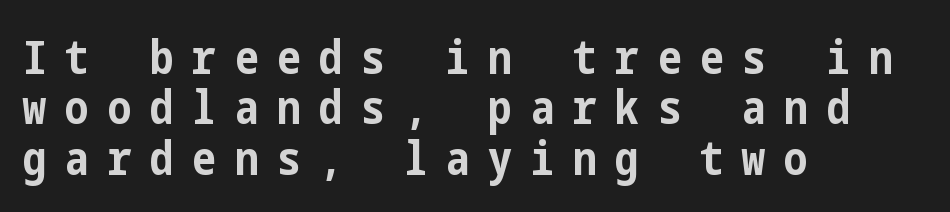
{"serif": "no", "italic": "no", "bold": "yes", "weight": "bold", "width": "condensed", "stroke_contrast": "low", "x_height": "medium", "underline": "no", "align": "left", "line_spacing": "tight", "line_spacing_ratio": 1.07, "letter_spacing": "wide", "letter_spacing_em": 0.4, "glyph_px": 47}
